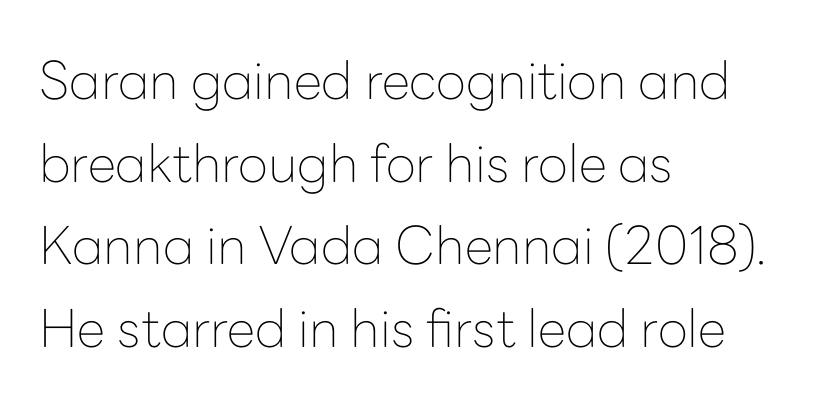
The image shows 52 px thin sans-serif type, upright; set left-aligned, normal line spacing (1.59x), normal letter spacing, not underlined; low stroke contrast and a medium x-height.
